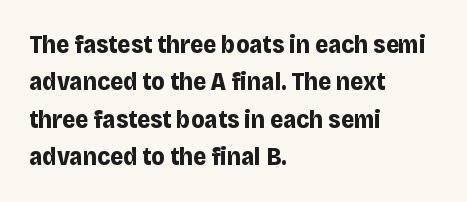
The image shows 25 px bold type, upright; set left-aligned, normal line spacing (1.5x), normal letter spacing, not underlined.
